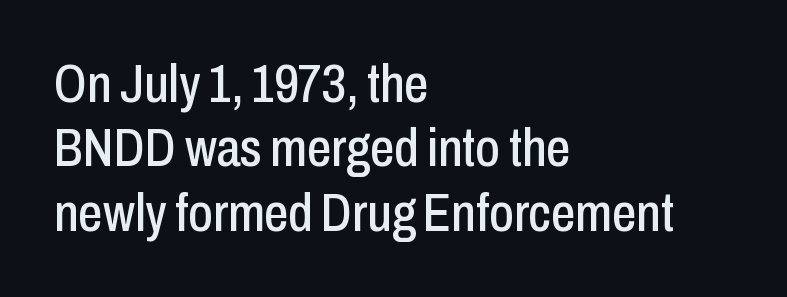
The image shows 54 px condensed sans-serif type, upright; set left-aligned, line spacing 1.19x, normal letter spacing, not underlined; low stroke contrast and a medium x-height.
